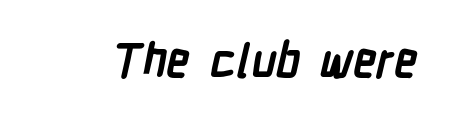
{"serif": "no", "bold": "yes", "weight": "semibold", "width": "condensed", "stroke_contrast": "low", "x_height": "medium", "monospaced": "no", "underline": "no", "letter_spacing": "normal", "letter_spacing_em": 0.0, "glyph_px": 46}
